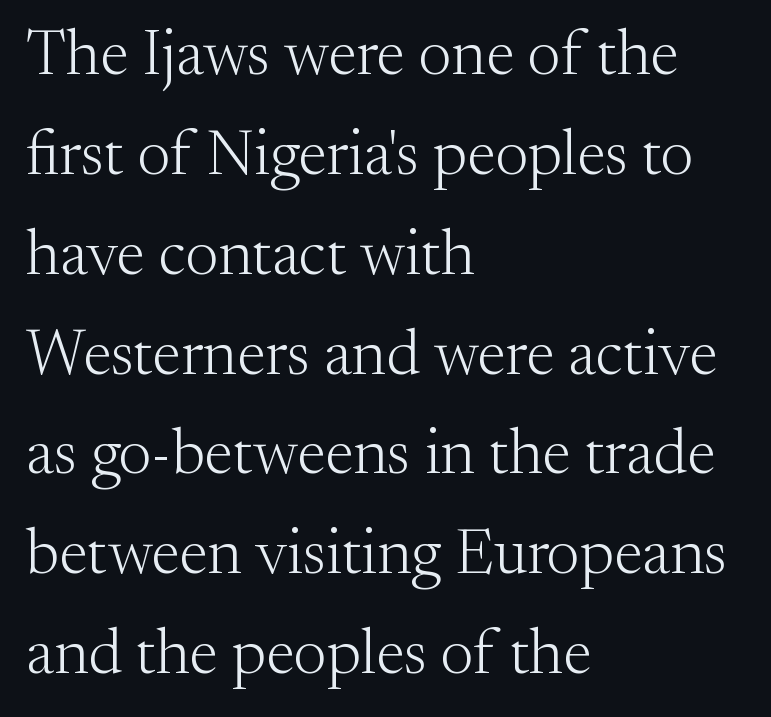
Q: Is the text bold? A: No.
Q: Is the text italic (slanted)? A: No, it is upright.
Q: Is the typeface a serif or a sans-serif typeface? A: Serif.
Q: Is the text underlined? A: No.
Q: How is the paragraph aligned? A: Left-aligned.
Q: Is the spacing between letters normal or unusually wide? A: Normal.
Q: Is the spacing between lines tight, normal or loose? A: Normal.
Q: Width (condensed, normal, or wide)? A: Normal.
Q: Stroke contrast? A: Medium.
Q: x-height? A: Small.
Q: Monospaced? A: No.
